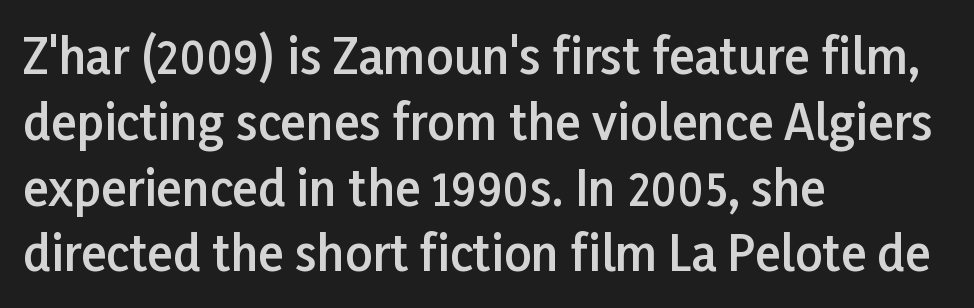
Q: Is the text bold? A: Semi-bold.
Q: Is the text italic (slanted)? A: No, it is upright.
Q: Is the typeface a serif or a sans-serif typeface? A: Sans-serif.
Q: Is the text underlined? A: No.
Q: How is the paragraph aligned? A: Left-aligned.
Q: Is the spacing between letters normal or unusually wide? A: Normal.
Q: Is the spacing between lines tight, normal or loose? A: Normal.
Q: Width (condensed, normal, or wide)? A: Normal.
Q: Stroke contrast? A: Low.
Q: x-height? A: Medium.
Q: Monospaced? A: No.
